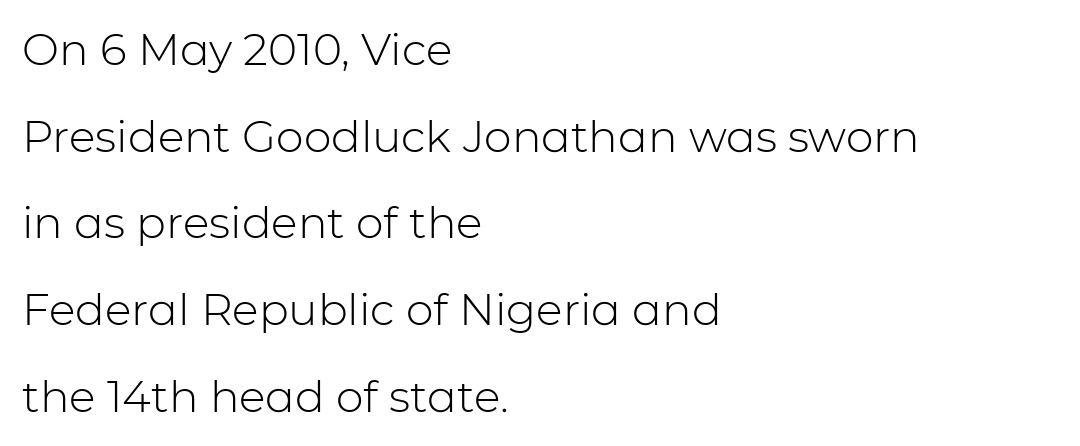
Q: Is the text bold? A: No.
Q: Is the text italic (slanted)? A: No, it is upright.
Q: Is the typeface a serif or a sans-serif typeface? A: Sans-serif.
Q: Is the text underlined? A: No.
Q: How is the paragraph aligned? A: Left-aligned.
Q: Is the spacing between letters normal or unusually wide? A: Normal.
Q: Is the spacing between lines tight, normal or loose? A: Loose.
Q: Width (condensed, normal, or wide)? A: Normal.
Q: Stroke contrast? A: Low.
Q: x-height? A: Medium.
Q: Monospaced? A: No.
